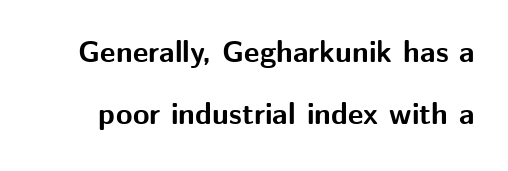
The leading is generous, giving the passage an open texture. The text was rendered using a sans face with plain stroke endings. The area under the type is left untouched. Tall strokes in this sample are plumb rather than angled.
